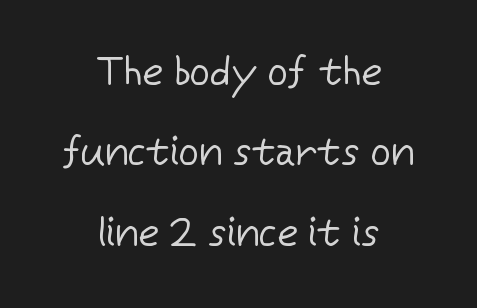
Q: Is the text bold? A: No.
Q: Is the text italic (slanted)? A: No, it is upright.
Q: Is the typeface a serif or a sans-serif typeface? A: Sans-serif.
Q: Is the text underlined? A: No.
Q: How is the paragraph aligned? A: Centered.
Q: Is the spacing between letters normal or unusually wide? A: Normal.
Q: Is the spacing between lines tight, normal or loose? A: Loose.
Q: Width (condensed, normal, or wide)? A: Normal.
Q: Stroke contrast? A: Low.
Q: x-height? A: Medium.
Q: Monospaced? A: No.
